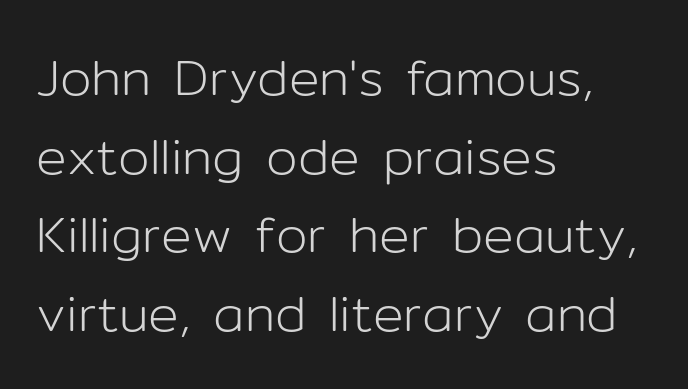
The image shows 51 px light sans-serif type, upright; set left-aligned, normal line spacing (1.54x), normal letter spacing, not underlined; low stroke contrast and a medium x-height.
